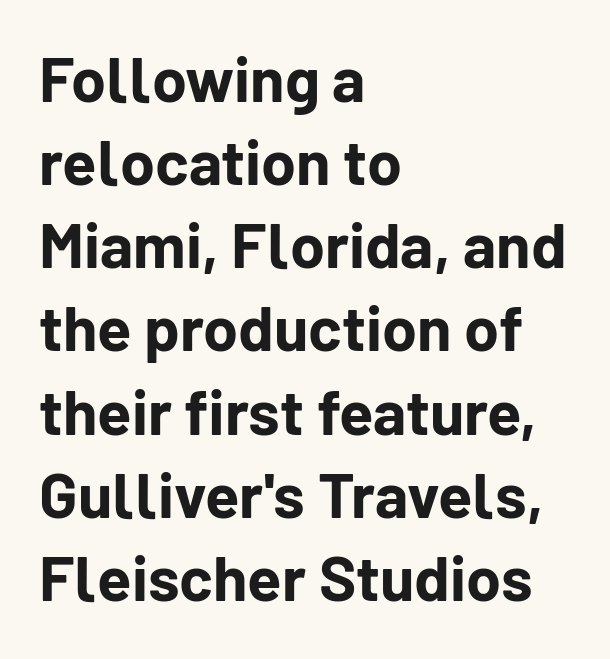
Q: Is the text bold? A: Yes.
Q: Is the text italic (slanted)? A: No, it is upright.
Q: Is the typeface a serif or a sans-serif typeface? A: Sans-serif.
Q: Is the text underlined? A: No.
Q: How is the paragraph aligned? A: Left-aligned.
Q: Is the spacing between letters normal or unusually wide? A: Normal.
Q: Is the spacing between lines tight, normal or loose? A: Normal.
Q: Width (condensed, normal, or wide)? A: Normal.
Q: Stroke contrast? A: Low.
Q: x-height? A: Medium.
Q: Monospaced? A: No.
